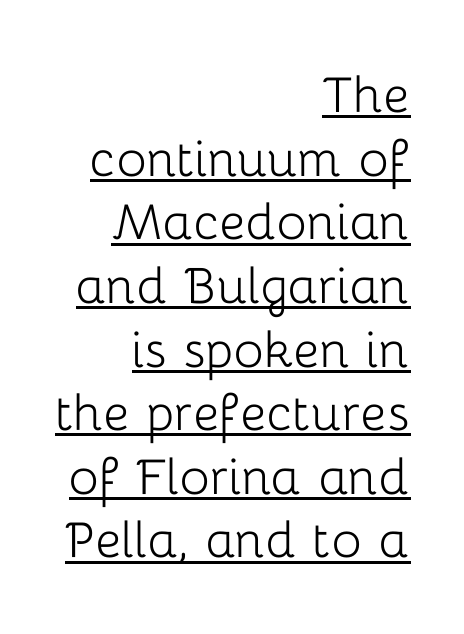
Emphasis is given by a line drawn under the lettering. The passage shown is typed in a proportional face where columns would drift. This reads as an unemphasized weight, regular at the heaviest. Quick note: not italic, upright.
